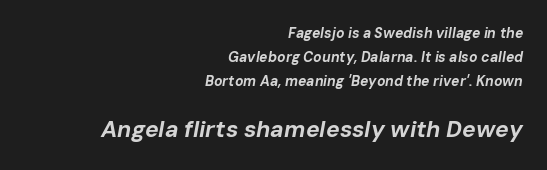
This rendering features lettering with no underline. The typesetting leans heavy: a genuine bold. The lower block of text is set noticeably larger than the block above it. Visually the block forms a straight wall on the right and a jagged coastline on the left. Italic? Definitely — the glyphs are oblique. The rendering keeps characters at their native spacing.
